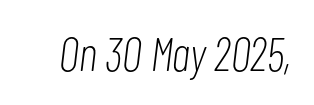
Looks like regular typesetting: each glyph gets only the width it needs. No word sits above an underline. The passage shown is not bold in any degree. The passage shown leans; its letterforms are oblique.
